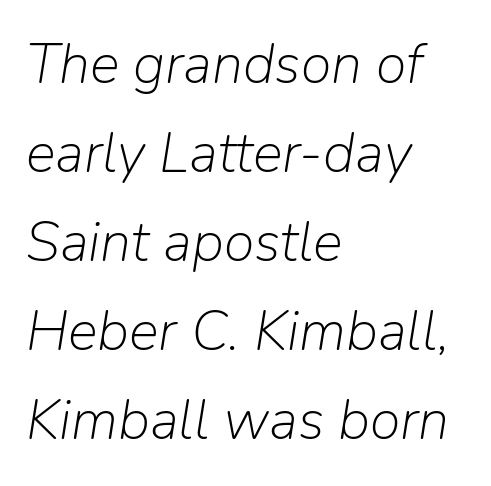
The image shows 56 px light type, italic (leaning right); set left-aligned, normal line spacing (1.59x), normal letter spacing, not underlined; low stroke contrast and a medium x-height.
